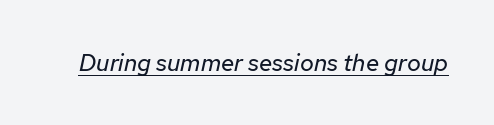
{"italic": "yes", "lean": "right", "slant_degrees": 12, "bold": "no", "underline": "yes", "letter_spacing": "normal", "letter_spacing_em": 0.0, "glyph_px": 24}
